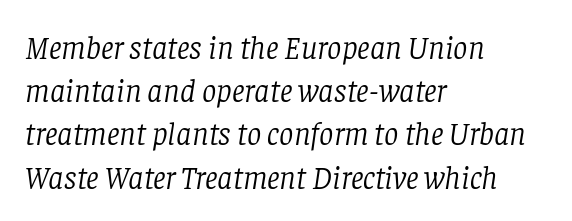
These glyphs show unthickened strokes, regular width or finer. Nothing unusual about the tracking: characters are spaced as the font intends. Type without underlining. Evenly set lines give the paragraph a standard silhouette.
